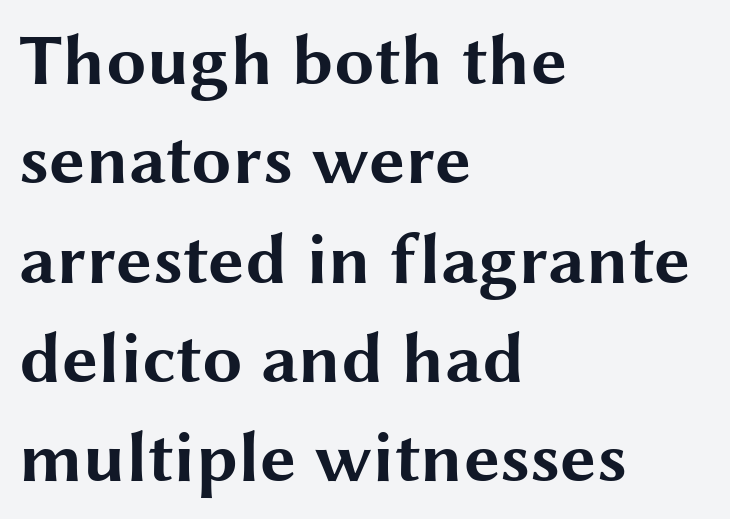
Q: Is the text bold? A: Yes.
Q: Is the text italic (slanted)? A: No, it is upright.
Q: Is the typeface a serif or a sans-serif typeface? A: Sans-serif.
Q: Is the text underlined? A: No.
Q: How is the paragraph aligned? A: Left-aligned.
Q: Is the spacing between letters normal or unusually wide? A: Normal.
Q: Is the spacing between lines tight, normal or loose? A: Normal.
Q: Width (condensed, normal, or wide)? A: Wide.
Q: Stroke contrast? A: Medium.
Q: x-height? A: Medium.
Q: Monospaced? A: No.
